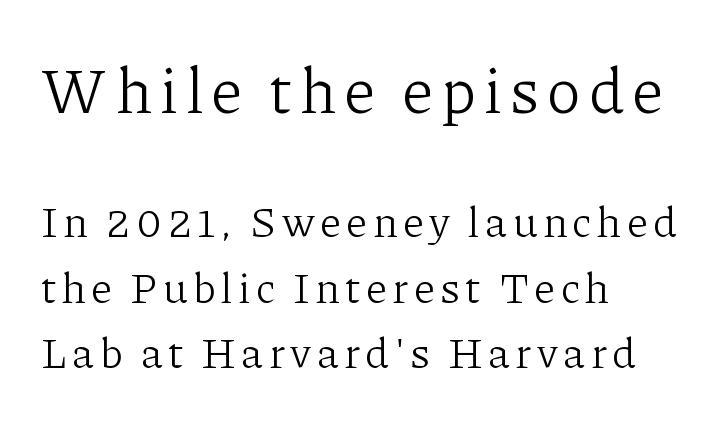
Q: Is the text bold? A: No.
Q: Is the text italic (slanted)? A: No, it is upright.
Q: Is the typeface a serif or a sans-serif typeface? A: Serif.
Q: Is the text underlined? A: No.
Q: How is the paragraph aligned? A: Left-aligned.
Q: Is the spacing between lines tight, normal or loose? A: Normal.
Q: Which block of text is set in a larger size, the first (top) or the second (bottom)? A: The first (top) one.
Q: Width (condensed, normal, or wide)? A: Normal.
Q: Stroke contrast? A: Low.
Q: x-height? A: Medium.
Q: Monospaced? A: No.
